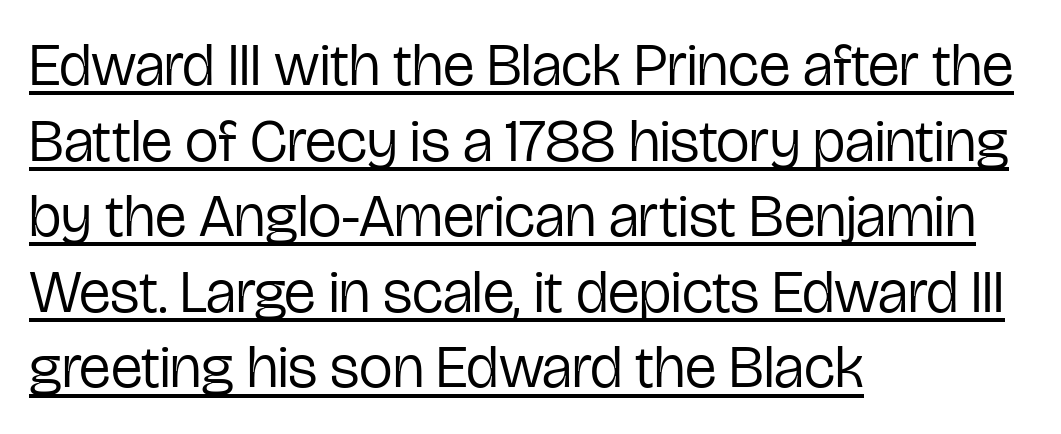
{"serif": "no", "italic": "no", "bold": "no", "weight": "regular", "width": "condensed", "stroke_contrast": "low", "x_height": "medium", "monospaced": "no", "underline": "yes", "align": "left", "line_spacing": "normal", "line_spacing_ratio": 1.26, "letter_spacing": "normal", "letter_spacing_em": 0.0, "glyph_px": 60}
